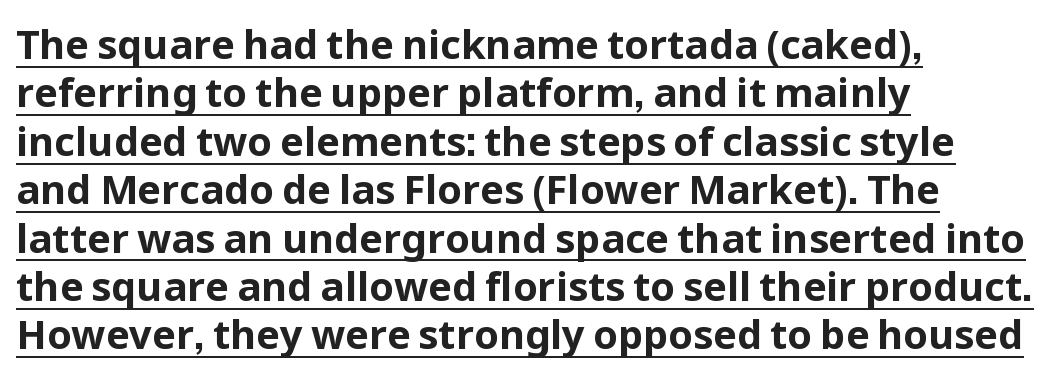
The image shows 40 px bold sans-serif type, upright; set left-aligned, line spacing 1.21x, normal letter spacing, underlined; low stroke contrast and a medium x-height.
